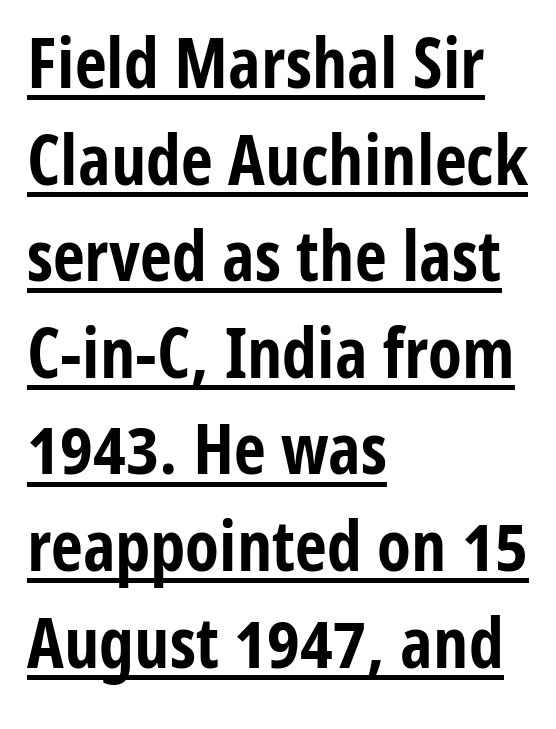
Is this a fixed-width face? No — the glyphs have proportional, varying widths. Look at the stroke-to-counter ratio: heavy, a bold. Does the type have serifs? No, each stem ends abruptly. The rendering uses a moderate line-height, typical for paragraphs. The font's upright variant was chosen for this text.
